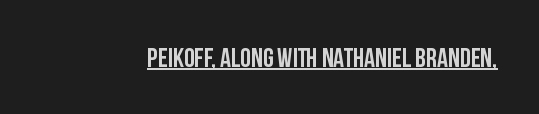
Q: Is the text bold? A: Yes.
Q: Is the text italic (slanted)? A: No, it is upright.
Q: Is the text underlined? A: Yes.
Q: Is the spacing between letters normal or unusually wide? A: Normal.
